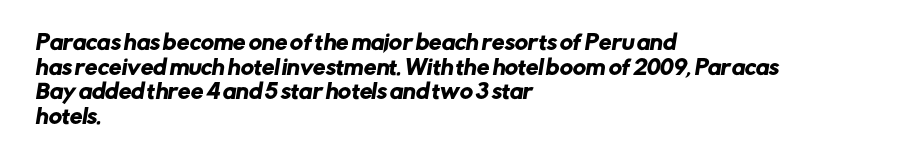
The image shows 20 px text type; set left-aligned, line spacing 1.23x, normal letter spacing, not underlined.
